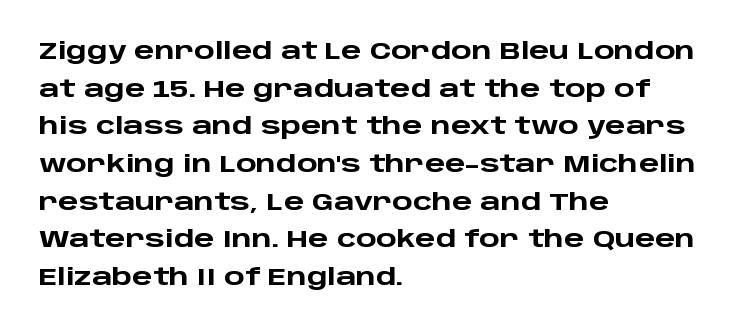
Q: Is the text bold? A: Yes.
Q: Is the text italic (slanted)? A: No, it is upright.
Q: Is the text underlined? A: No.
Q: How is the paragraph aligned? A: Left-aligned.
Q: Is the spacing between letters normal or unusually wide? A: Normal.
Q: Is the spacing between lines tight, normal or loose? A: Normal.
